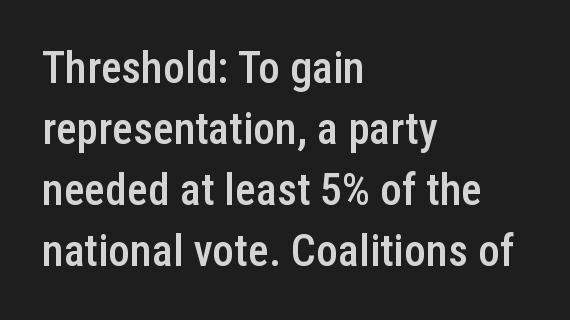
Vertical spacing — default. Every row of glyphs begins at an identical x-position on the left. Stroke thickness is moderately raised; the sample reads as semibold. Tracking here is standard; glyphs follow each other at the usual distance. The type sits square on the baseline with zero lean.
